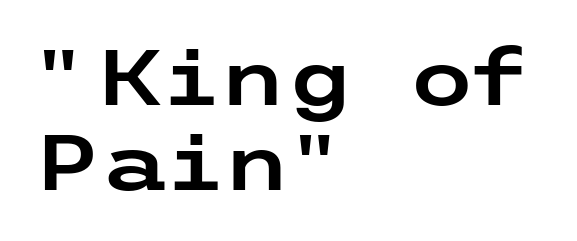
Q: Is the text italic (slanted)? A: No, it is upright.
Q: Is the typeface a serif or a sans-serif typeface? A: Sans-serif.
Q: Is the text underlined? A: No.
Q: How is the paragraph aligned? A: Left-aligned.
Q: Is the spacing between letters normal or unusually wide? A: Normal.
Q: Is the spacing between lines tight, normal or loose? A: Tight.
Q: Width (condensed, normal, or wide)? A: Wide.
Q: Stroke contrast? A: Low.
Q: x-height? A: Medium.
